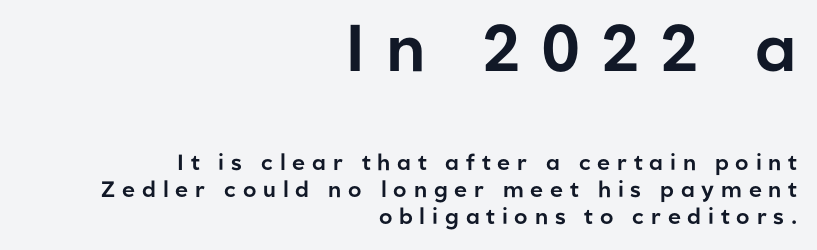
The image shows 66 px sans-serif type, upright; set right-aligned, line spacing 1.22x, unusually wide letter spacing (+0.31 em), not underlined; the first (top) block is 3.0x larger; low stroke contrast and a medium x-height.
